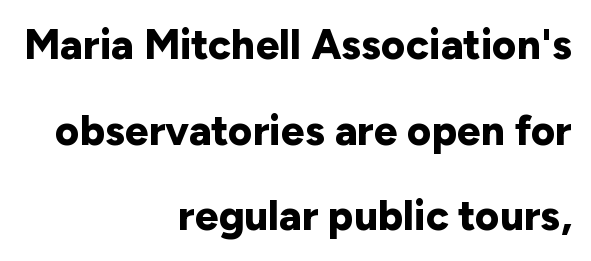
This sample has the flowing, uneven cadence of proportional lettering. Visually the block forms a straight wall on the right and a jagged coastline on the left. Its strokes are broad and dark, the hallmark of bold type. Grotesque or geometric, the face here clearly has no serifs. This is the regular roman posture of the typeface. Check under the words: just untouched page.
